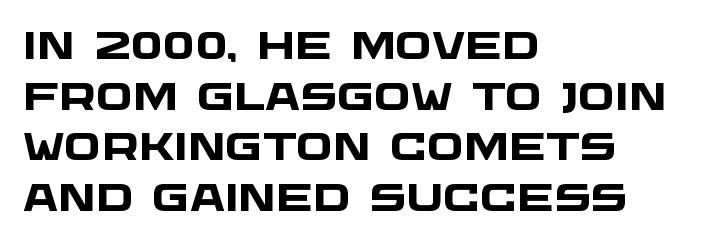
The image shows 39 px heavy, wide sans-serif type; set left-aligned, normal line spacing (1.3x), normal letter spacing, not underlined; low stroke contrast and a large x-height.
